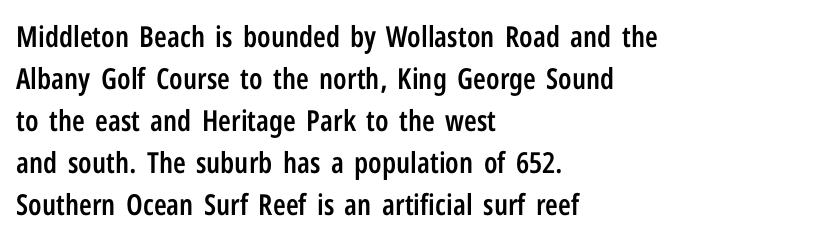
{"serif": "no", "italic": "no", "bold": "semi", "weight": "semibold", "width": "condensed", "stroke_contrast": "low", "x_height": "medium", "monospaced": "no", "underline": "no", "align": "left", "line_spacing": "normal", "line_spacing_ratio": 1.45, "letter_spacing": "normal", "letter_spacing_em": 0.0, "glyph_px": 29}
